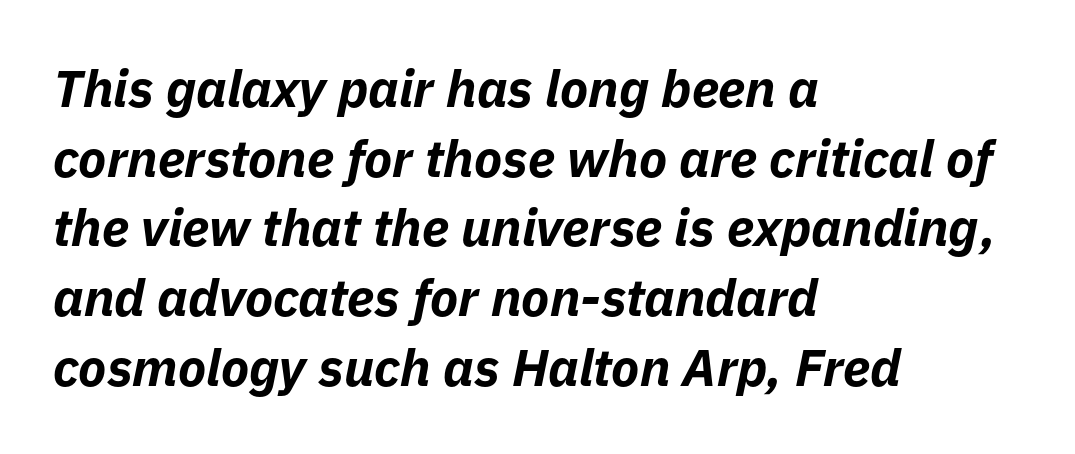
Does the copy run flush right? No — it runs flush left. Emphasis by weight is at full strength: bold. These lines keep a tight, regular rhythm from letter to letter. Slant detected: the letters are inclined. Interline gaps are of average width in this sample.
